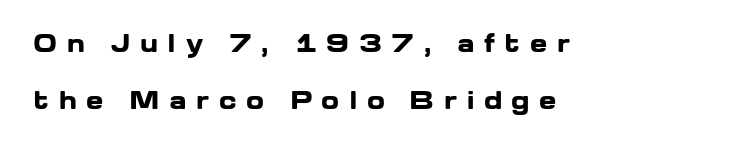
Q: Is the text bold? A: Yes.
Q: Is the text italic (slanted)? A: No, it is upright.
Q: Is the text underlined? A: No.
Q: How is the paragraph aligned? A: Left-aligned.
Q: Is the spacing between letters normal or unusually wide? A: Unusually wide.
Q: Is the spacing between lines tight, normal or loose? A: Loose.
